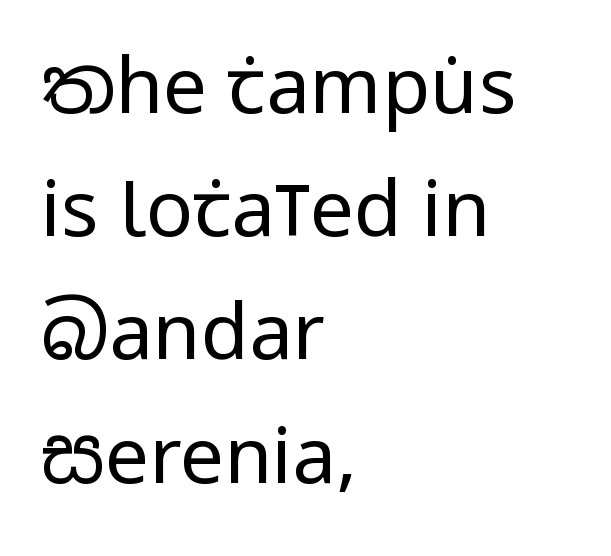
{"serif": "no", "italic": "no", "bold": "no", "weight": "regular", "width": "condensed", "stroke_contrast": "low", "x_height": "large", "monospaced": "no", "underline": "no", "align": "left", "line_spacing": "normal", "line_spacing_ratio": 1.58, "letter_spacing": "normal", "letter_spacing_em": 0.0, "glyph_px": 78}
